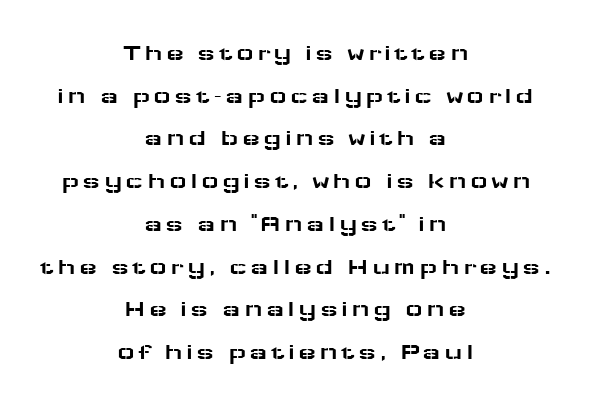
{"italic": "no", "underline": "no", "align": "center", "line_spacing_ratio": 1.78, "glyph_px": 24}
